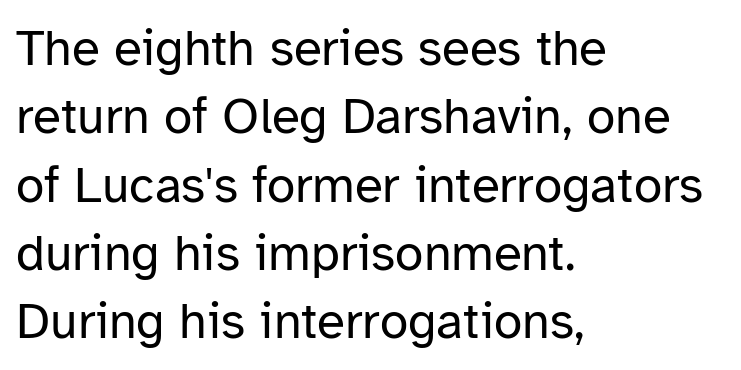
{"serif": "no", "italic": "no", "bold": "no", "weight": "regular", "width": "normal", "stroke_contrast": "low", "x_height": "medium", "monospaced": "no", "underline": "no", "align": "left", "line_spacing": "normal", "line_spacing_ratio": 1.34, "letter_spacing": "normal", "letter_spacing_em": 0.0, "glyph_px": 51}
